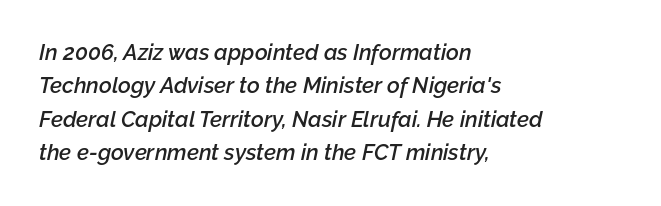
This rendering uses left alignment, leaving the right contour irregular. Compared with ordinary roman type, these characters are visibly tilted. The letterforms sit shoulder to shoulder at normal distance. Heft: intermediate — a semibold.
